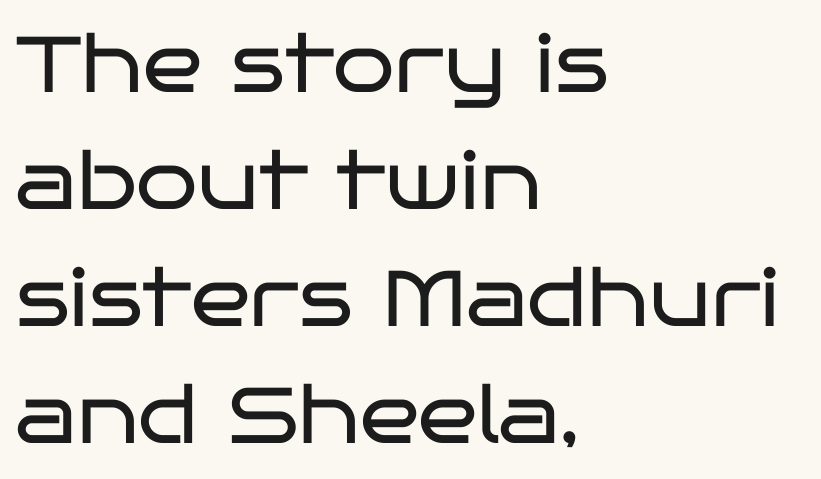
Looks like regular typesetting: each glyph gets only the width it needs. Rendered with straight, roman letterforms. Nothing heavy about these letters — not bold at all. The setting favours the left margin, as ordinary paragraphs usually do. Check where the strokes stop: nothing finishes them off — pure sans. These lines sit exactly where default settings would place them.
